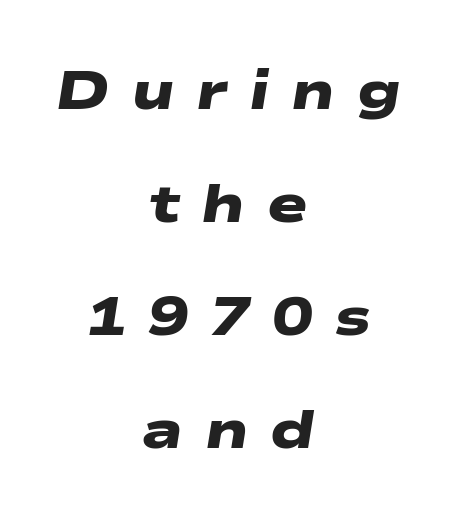
Is this a sans? Yes — the strokes have no serifs. Each letter keeps its own natural width here, so spacing adapts to shape. You could fit nearly another row in the gap between these rows. Descenders hang freely into open space. In CSS terms this would be text-align: center. Weight: bold.
